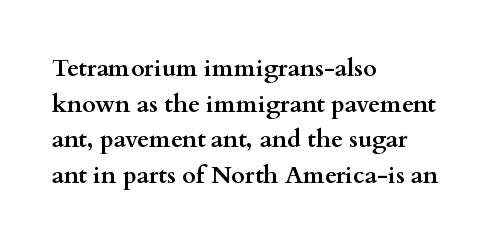
The image shows 24 px bold type, upright; set left-aligned, normal line spacing (1.48x), normal letter spacing, not underlined.
